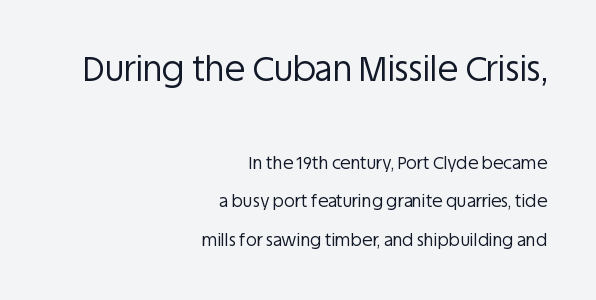
The rendering shows plain stroke endings on the letterforms — a sans-serif design. Block one is the big one; block two sits smaller underneath. The lettering stays uniformly vertical, giving the passage a roman look. Reading down the column, the eye jumps a long way to each next line. The weight tops out at a normal text grade.
